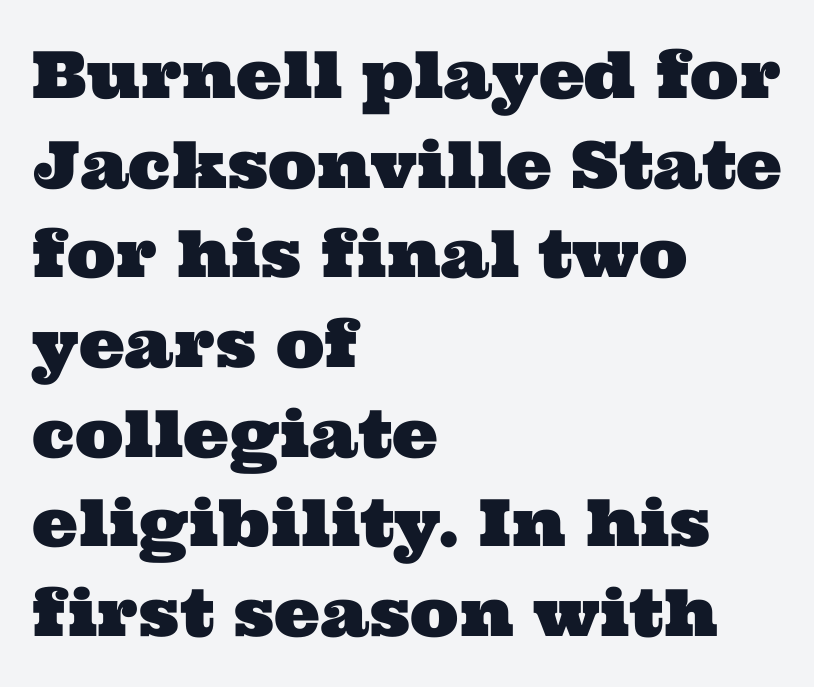
{"serif": "yes", "width": "wide", "stroke_contrast": "medium", "x_height": "medium", "monospaced": "no", "underline": "no", "align": "left", "line_spacing": "normal", "line_spacing_ratio": 1.38, "letter_spacing": "normal", "letter_spacing_em": 0.0, "glyph_px": 65}
